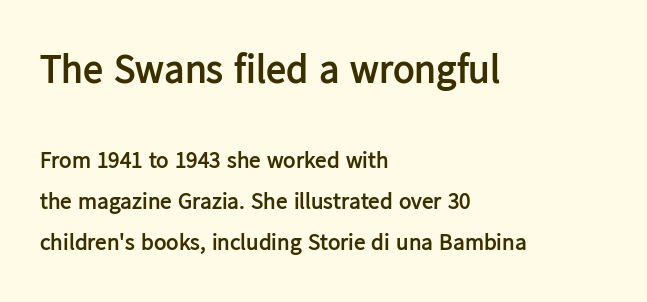
Unlike a traditional serif, this face leaves its strokes unadorned. Size hierarchy here favors the leading block over the trailing one. This is heavy type, rendered in bold. Every character sits straight up, as roman type does.
